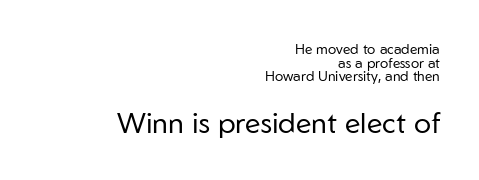
A typesetter would call this proportional, since set widths differ per character. The gap between lines stays unmarked. The line texture is even and compact thanks to regular tracking. Reading top to bottom, the characters get bigger at the block break. These lines are composed in type without serifs.
